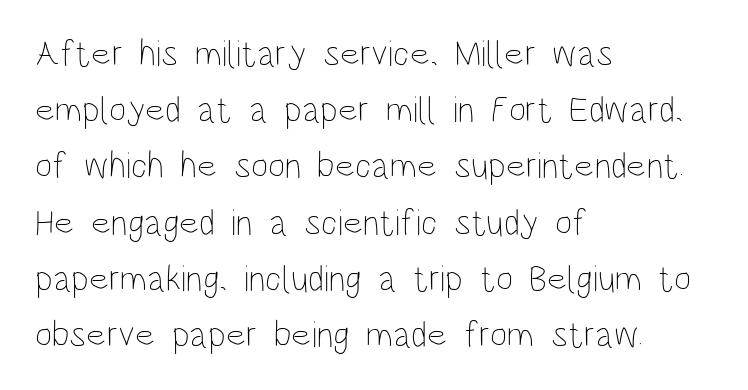
Horizontal alignment here is leftward, the default for most running prose. Is there any slant? The stems are plumb. The typesetting does not lean heavy: it is not bold. Character widths vary here, with narrow letters taking less room than wide ones.
